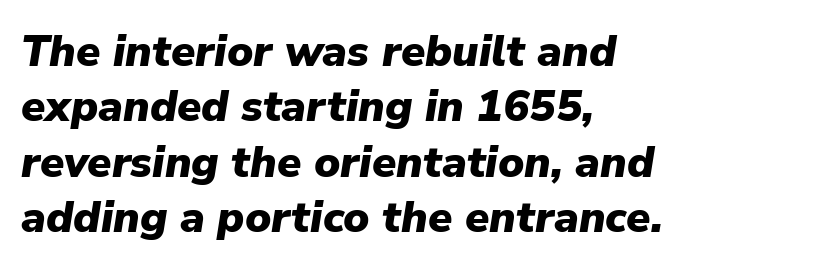
{"italic": "yes", "lean": "right", "slant_degrees": 9, "bold": "yes", "weight": "heavy", "width": "normal", "stroke_contrast": "low", "x_height": "medium", "monospaced": "no", "underline": "no", "align": "left", "line_spacing": "normal", "line_spacing_ratio": 1.26, "letter_spacing": "normal", "letter_spacing_em": 0.0, "glyph_px": 44}
